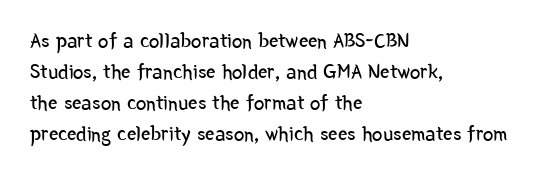
The image shows 21 px text type, upright; set left-aligned, normal line spacing (1.47x), normal letter spacing, not underlined.
